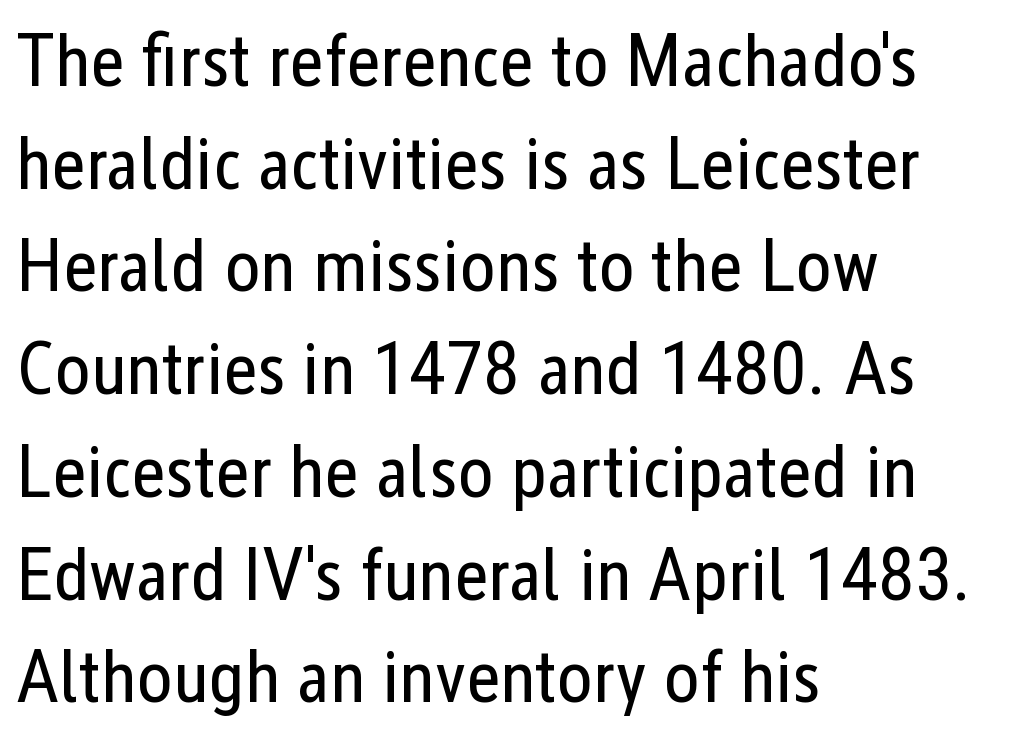
How would I describe the line gaps? Plain and ordinary. Spacing verdict: proportional, widths tailored to each character. A classic flush-left, rag-right setting is used for this passage. This reads as an unemphasized weight, regular at the heaviest.
